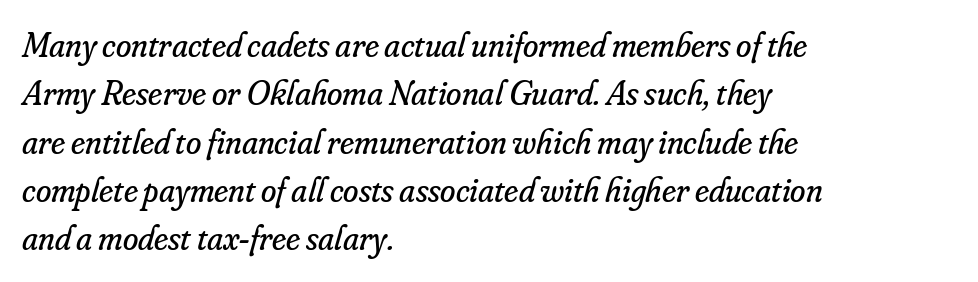
Q: Is the text bold? A: No.
Q: Is the text italic (slanted)? A: Yes, it leans right by about 16 degrees.
Q: Is the typeface a serif or a sans-serif typeface? A: Serif.
Q: Is the text underlined? A: No.
Q: How is the paragraph aligned? A: Left-aligned.
Q: Is the spacing between letters normal or unusually wide? A: Normal.
Q: Is the spacing between lines tight, normal or loose? A: Normal.
Q: Width (condensed, normal, or wide)? A: Normal.
Q: Stroke contrast? A: Low.
Q: x-height? A: Small.
Q: Monospaced? A: No.
